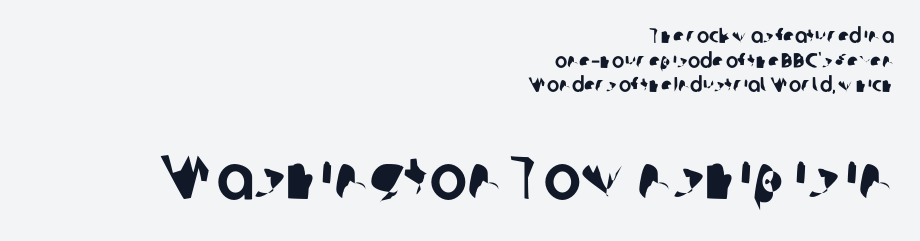
{"serif": "no", "width": "normal", "stroke_contrast": "low", "x_height": "medium", "monospaced": "no", "underline": "no", "align": "right", "line_spacing_ratio": 1.17, "letter_spacing": "normal", "letter_spacing_em": 0.0, "larger_block": "second", "size_ratio": 3.0, "glyph_px": 63}
